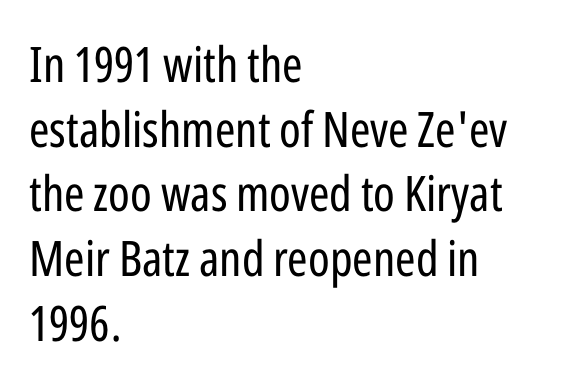
Q: Is the text bold? A: No.
Q: Is the text italic (slanted)? A: No, it is upright.
Q: Is the typeface a serif or a sans-serif typeface? A: Sans-serif.
Q: Is the text underlined? A: No.
Q: How is the paragraph aligned? A: Left-aligned.
Q: Is the spacing between letters normal or unusually wide? A: Normal.
Q: Is the spacing between lines tight, normal or loose? A: Normal.
Q: Width (condensed, normal, or wide)? A: Condensed.
Q: Stroke contrast? A: Low.
Q: x-height? A: Medium.
Q: Monospaced? A: No.
